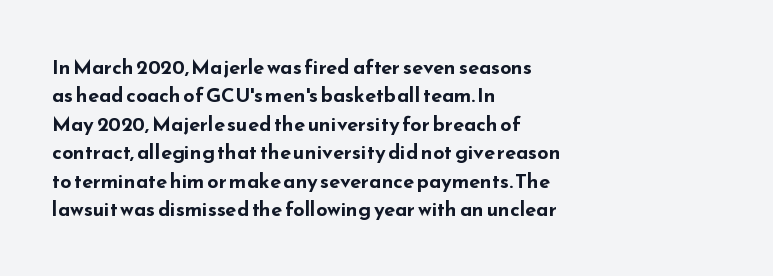
Q: Is the text bold? A: Yes.
Q: Is the text italic (slanted)? A: No, it is upright.
Q: Is the text underlined? A: No.
Q: How is the paragraph aligned? A: Left-aligned.
Q: Is the spacing between letters normal or unusually wide? A: Normal.
Q: Is the spacing between lines tight, normal or loose? A: Normal.
